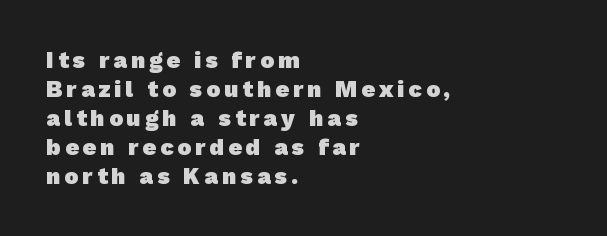
Q: Is the text bold? A: Yes.
Q: Is the text underlined? A: No.
Q: How is the paragraph aligned? A: Left-aligned.
Q: Is the spacing between lines tight, normal or loose? A: Normal.
